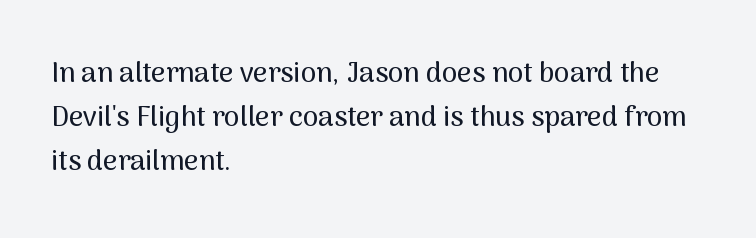
The image shows 28 px sans-serif type, upright; set left-aligned, normal line spacing (1.58x), normal letter spacing, not underlined; medium stroke contrast and a medium x-height.
